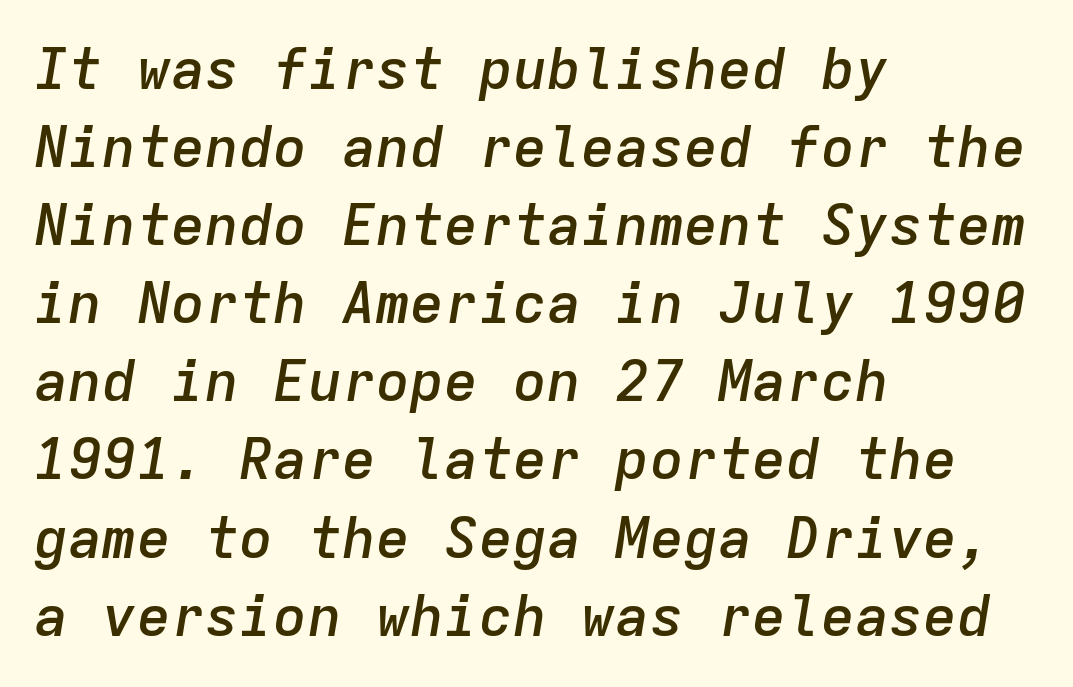
Quick note: interline space is typical. Every character here occupies the same horizontal width, giving the sample a typewriter-like rhythm. A fair bit of extra ink — the face is semibold, not bold. Line beginnings align vertically; line endings do not. An italicized treatment has been applied to the whole sample.
